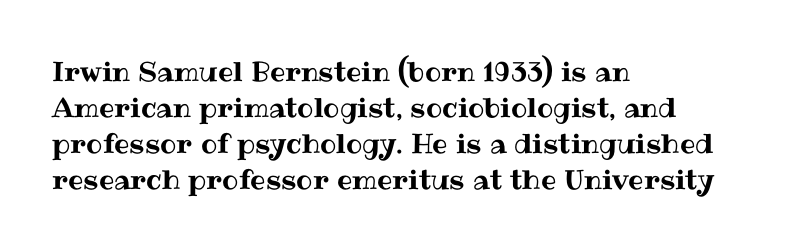
{"italic": "no", "underline": "no", "align": "left", "line_spacing": "normal", "line_spacing_ratio": 1.33, "letter_spacing": "normal", "letter_spacing_em": 0.0, "glyph_px": 27}
